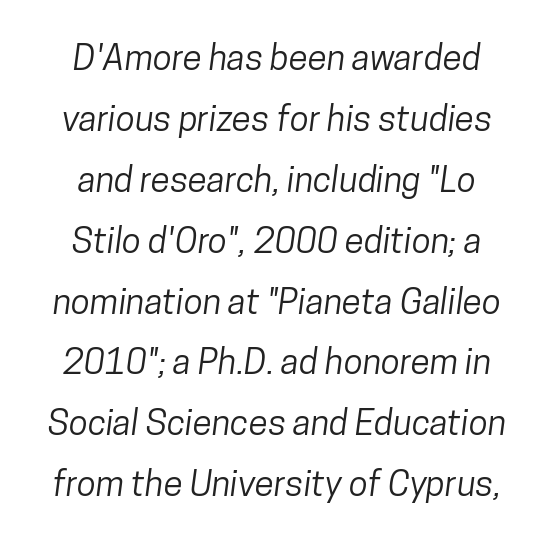
{"serif": "no", "width": "condensed", "stroke_contrast": "low", "x_height": "medium", "monospaced": "no", "underline": "no", "line_spacing_ratio": 1.74, "letter_spacing": "normal", "letter_spacing_em": 0.0, "glyph_px": 35}
